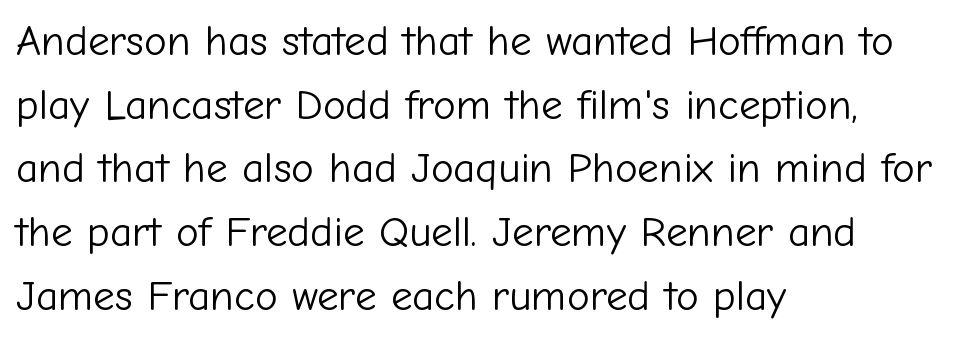
Q: Is the text bold? A: No.
Q: Is the text italic (slanted)? A: No, it is upright.
Q: Is the typeface a serif or a sans-serif typeface? A: Sans-serif.
Q: Is the text underlined? A: No.
Q: How is the paragraph aligned? A: Left-aligned.
Q: Is the spacing between letters normal or unusually wide? A: Normal.
Q: Is the spacing between lines tight, normal or loose? A: Normal.
Q: Width (condensed, normal, or wide)? A: Normal.
Q: Stroke contrast? A: Low.
Q: x-height? A: Medium.
Q: Monospaced? A: No.
